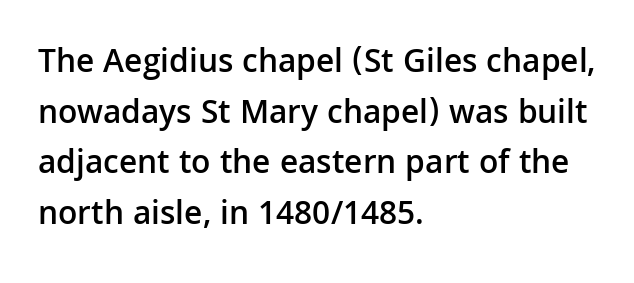
Q: Is the text bold? A: Semi-bold.
Q: Is the text italic (slanted)? A: No, it is upright.
Q: Is the typeface a serif or a sans-serif typeface? A: Sans-serif.
Q: Is the text underlined? A: No.
Q: How is the paragraph aligned? A: Left-aligned.
Q: Is the spacing between letters normal or unusually wide? A: Normal.
Q: Is the spacing between lines tight, normal or loose? A: Normal.
Q: Width (condensed, normal, or wide)? A: Normal.
Q: Stroke contrast? A: Low.
Q: x-height? A: Medium.
Q: Monospaced? A: No.
